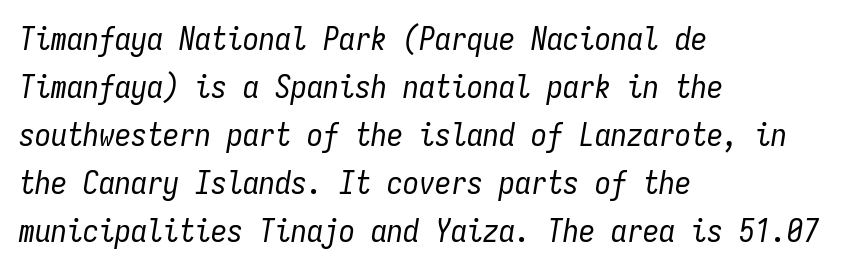
{"italic": "yes", "lean": "right", "slant_degrees": 9, "bold": "no", "weight": "regular", "width": "condensed", "stroke_contrast": "low", "x_height": "medium", "monospaced": "yes", "underline": "no", "align": "left", "line_spacing": "normal", "line_spacing_ratio": 1.5, "letter_spacing": "normal", "letter_spacing_em": 0.0, "glyph_px": 32}
